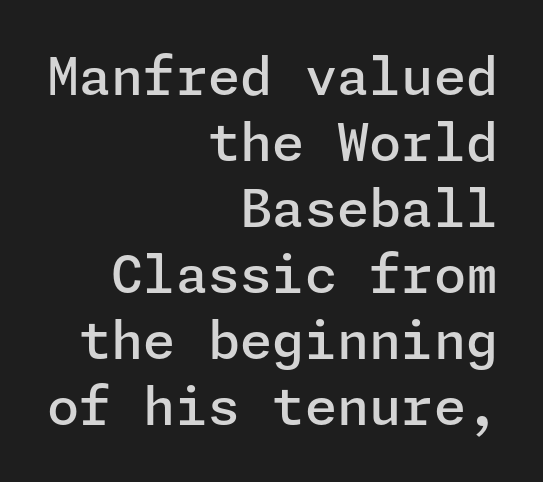
The image shows 52 px semibold sans-serif type, upright; set right-aligned, normal line spacing (1.27x), normal letter spacing, not underlined; low stroke contrast and a medium x-height.
